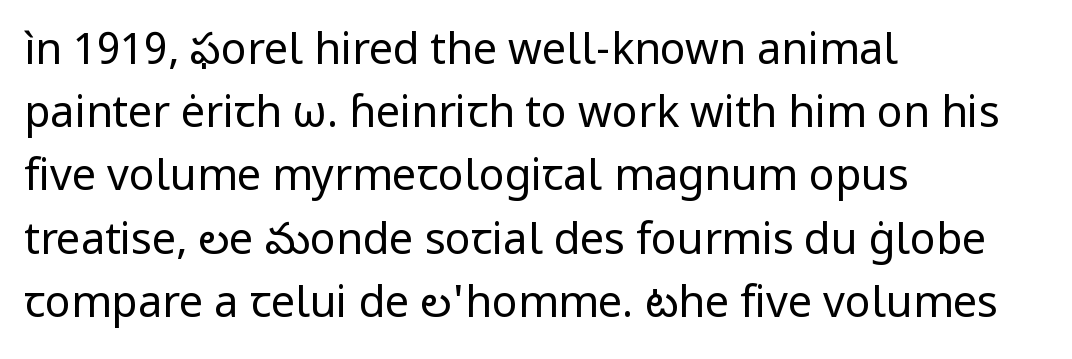
{"serif": "no", "italic": "no", "bold": "no", "weight": "regular", "width": "normal", "stroke_contrast": "low", "x_height": "medium", "monospaced": "no", "underline": "no", "align": "left", "line_spacing": "normal", "line_spacing_ratio": 1.47, "letter_spacing": "normal", "letter_spacing_em": 0.0, "glyph_px": 43}
